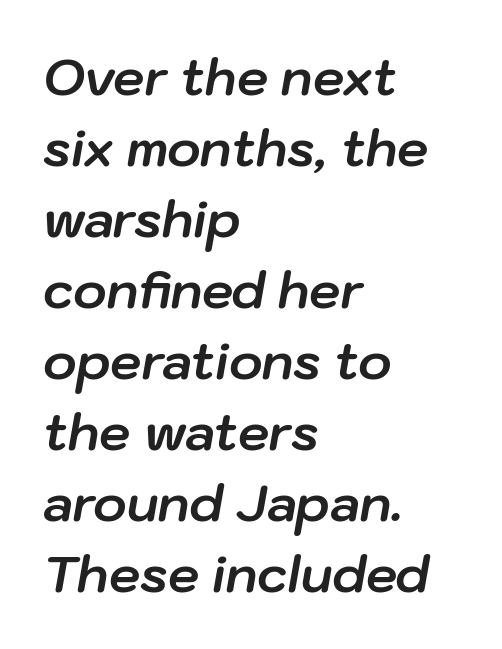
{"italic": "yes", "lean": "right", "slant_degrees": 10, "bold": "yes", "weight": "bold", "width": "normal", "stroke_contrast": "low", "x_height": "medium", "monospaced": "no", "underline": "no", "align": "left", "line_spacing": "normal", "line_spacing_ratio": 1.42, "letter_spacing": "normal", "letter_spacing_em": 0.0, "glyph_px": 50}
